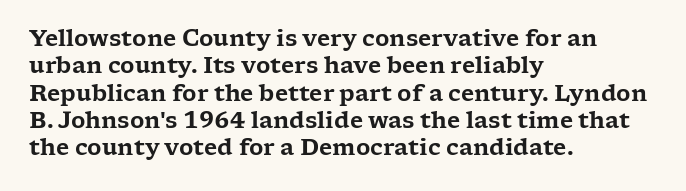
{"italic": "no", "underline": "no", "align": "left", "line_spacing_ratio": 1.24, "letter_spacing": "normal", "letter_spacing_em": 0.0, "glyph_px": 22}
